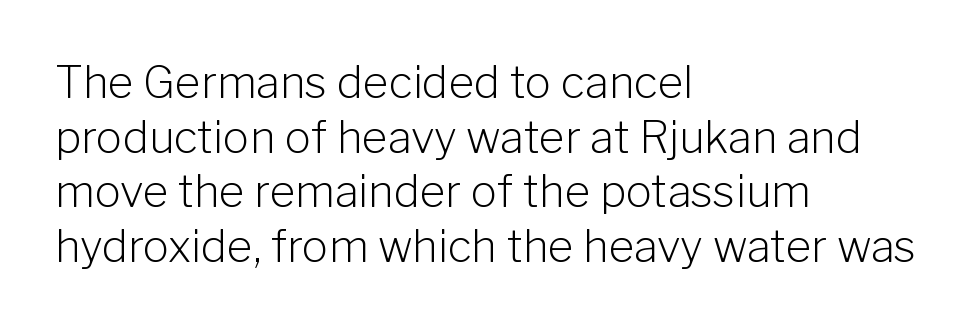
Tall strokes in this sample are plumb rather than angled. No chunkiness to these letters — they're not bold. Look at the tracking — it's just the regular setting, nothing added. Look at the bottom of the vertical strokes: they stop flat, with no serifs.
